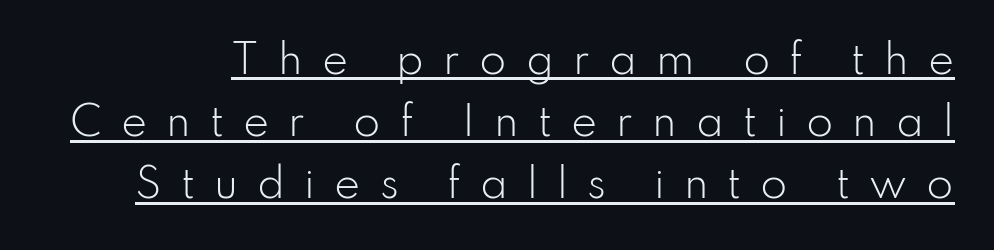
Q: Is the text bold? A: No.
Q: Is the text italic (slanted)? A: No, it is upright.
Q: Is the typeface a serif or a sans-serif typeface? A: Sans-serif.
Q: Is the text underlined? A: Yes.
Q: Is the spacing between letters normal or unusually wide? A: Unusually wide.
Q: Is the spacing between lines tight, normal or loose? A: Normal.
Q: Width (condensed, normal, or wide)? A: Normal.
Q: Stroke contrast? A: Low.
Q: x-height? A: Small.
Q: Monospaced? A: No.
